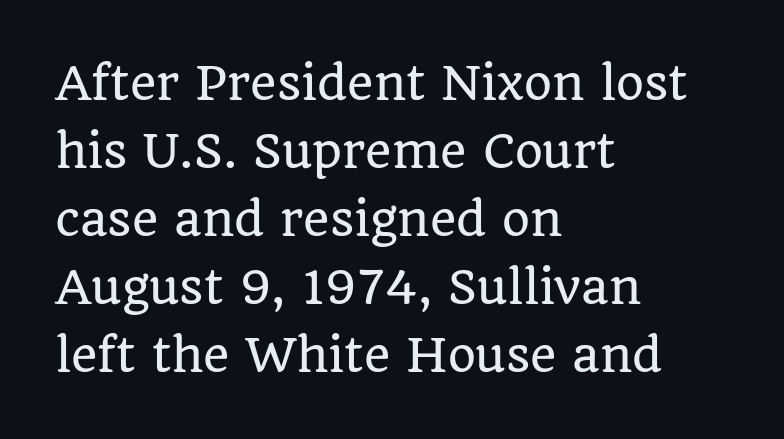
I'd call this a serif setting — the letters wear small feet. These lines sit exactly where default settings would place them. Compared with typical body copy, the letter spacing here is the same. The area under the type is left untouched. This sample is left-justified, so line endings fall wherever the words run out.
